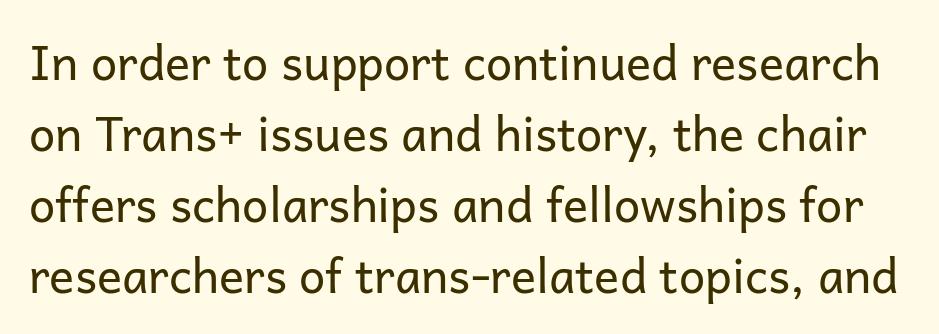
Q: Is the text bold? A: No.
Q: Is the text italic (slanted)? A: No, it is upright.
Q: Is the typeface a serif or a sans-serif typeface? A: Sans-serif.
Q: Is the text underlined? A: No.
Q: Is the spacing between letters normal or unusually wide? A: Normal.
Q: Is the spacing between lines tight, normal or loose? A: Normal.
Q: Width (condensed, normal, or wide)? A: Normal.
Q: Stroke contrast? A: Low.
Q: x-height? A: Medium.
Q: Monospaced? A: No.
